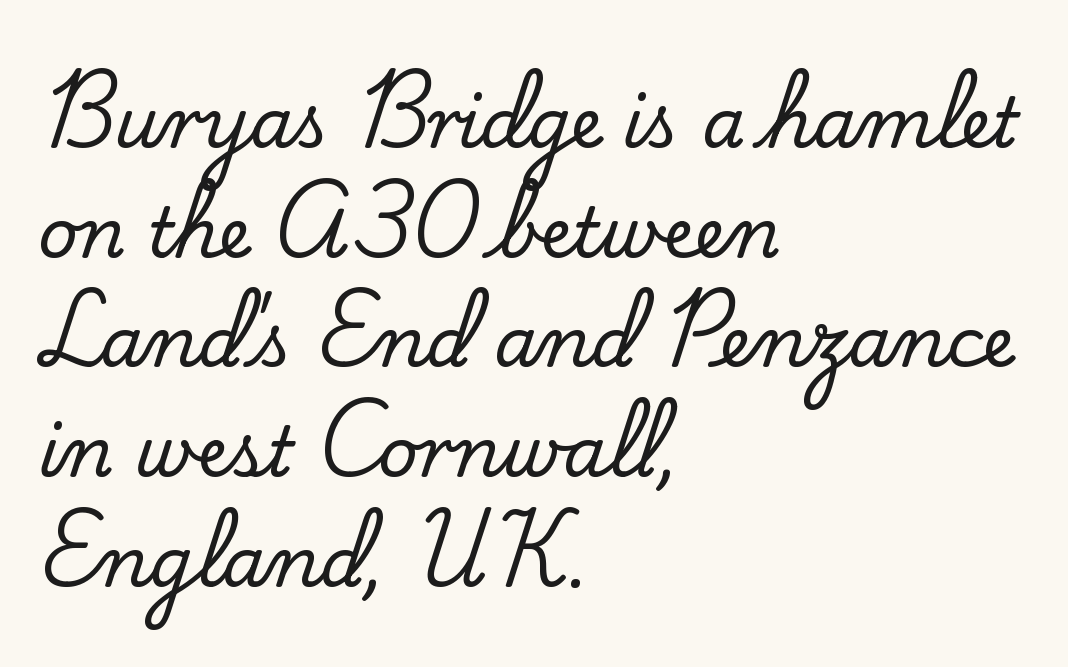
The image shows 69 px serif type; set left-aligned, normal line spacing (1.59x), normal letter spacing, not underlined; low stroke contrast and a small x-height.
